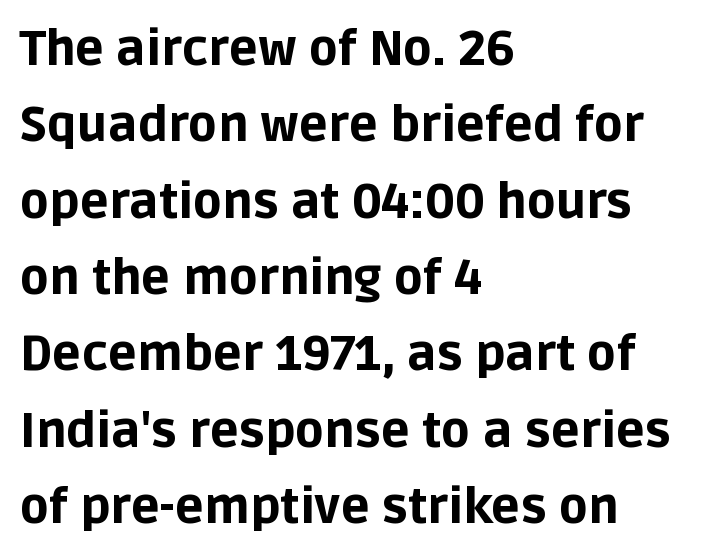
The words here are not underlined. Looks like regular typesetting: each glyph gets only the width it needs. Vertical strokes here are truly vertical. The passage shown stacks its lines at a standard gap. Characters follow at the spacing the type designer built in. On the weight axis this lands at bold, roughly 700.
